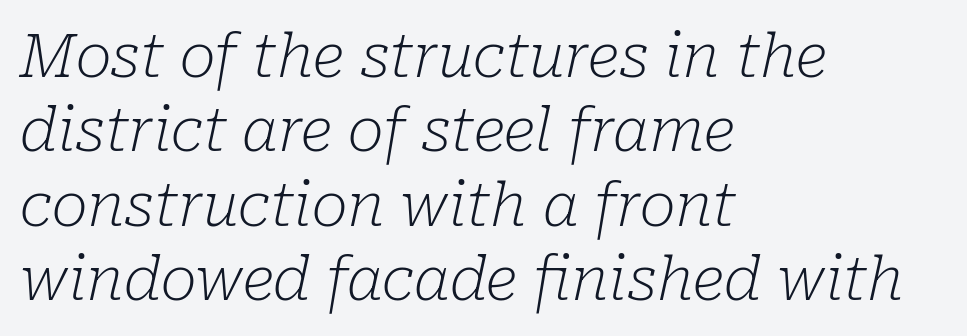
Q: Is the text bold? A: No.
Q: Is the text italic (slanted)? A: Yes, it leans right by about 10 degrees.
Q: Is the typeface a serif or a sans-serif typeface? A: Serif.
Q: Is the text underlined? A: No.
Q: How is the paragraph aligned? A: Left-aligned.
Q: Is the spacing between letters normal or unusually wide? A: Normal.
Q: Width (condensed, normal, or wide)? A: Normal.
Q: Stroke contrast? A: Low.
Q: x-height? A: Medium.
Q: Monospaced? A: No.
